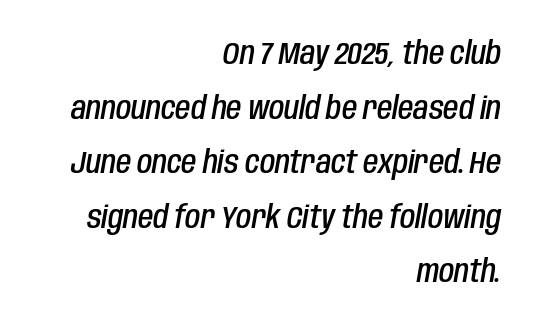
The image shows 31 px semibold, condensed type, italic (leaning right); set right-aligned, line spacing 1.76x, normal letter spacing, not underlined; low stroke contrast and a large x-height.
